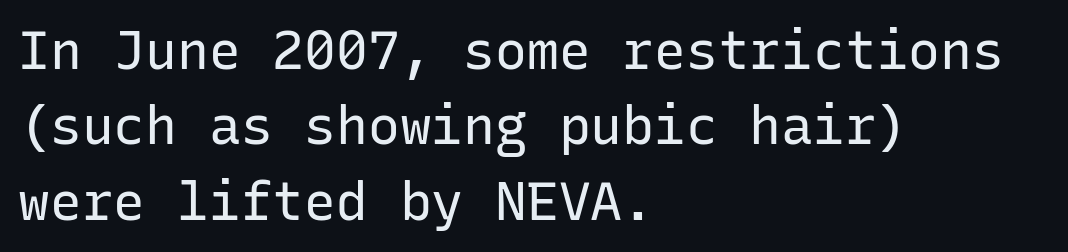
Q: Is the text bold? A: No.
Q: Is the text italic (slanted)? A: No, it is upright.
Q: Is the typeface a serif or a sans-serif typeface? A: Sans-serif.
Q: Is the text underlined? A: No.
Q: How is the paragraph aligned? A: Left-aligned.
Q: Is the spacing between letters normal or unusually wide? A: Normal.
Q: Is the spacing between lines tight, normal or loose? A: Normal.
Q: Width (condensed, normal, or wide)? A: Normal.
Q: Stroke contrast? A: Low.
Q: x-height? A: Medium.
Q: Monospaced? A: Yes.
